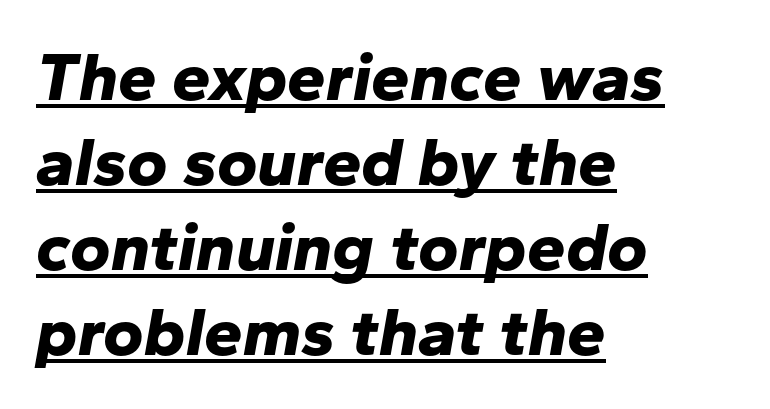
This rendering uses left alignment, leaving the right contour irregular. These lines carry a lot of weight — the face is fully bold. Is this a fixed-width face? No — the glyphs have proportional, varying widths. Observe the lean: these are italic letterforms.
